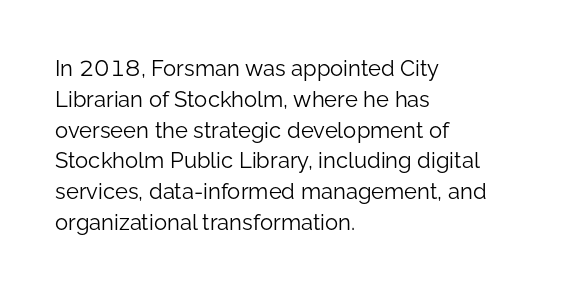
Summary of vertical rhythm: regular, with standard interline spacing. Short note: letters normally spaced. The font's upright variant was chosen for this text. Casual observation: everything's shoved over to the left.
